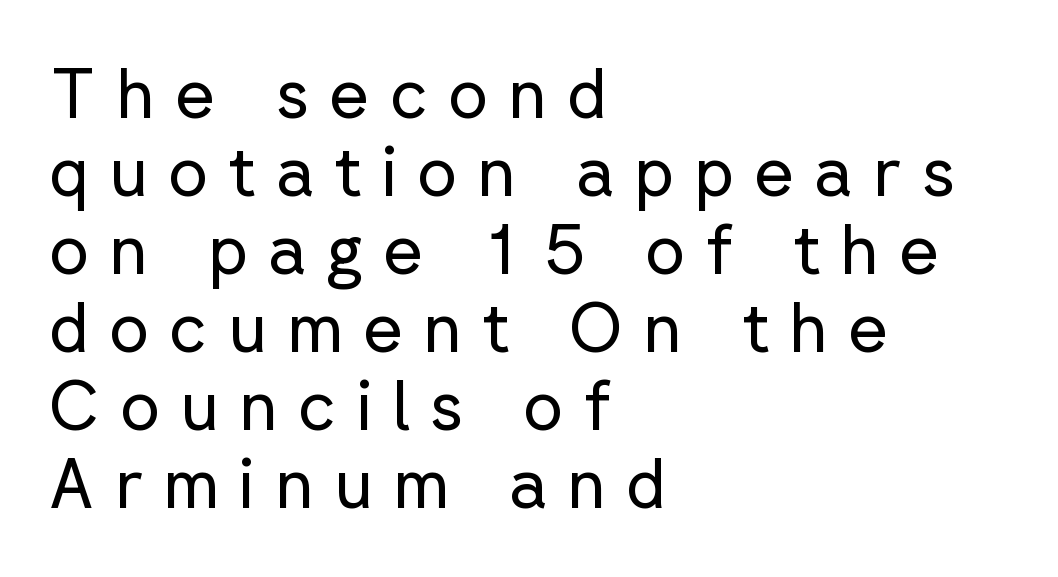
Looks like regular typesetting: each glyph gets only the width it needs. Whoever set this chose condensed vertical rhythm over breathing room. Typographically, this falls in the sans-serif category. The type is letterspaced generously, with wide tracking. Rendered with straight, roman letterforms.
